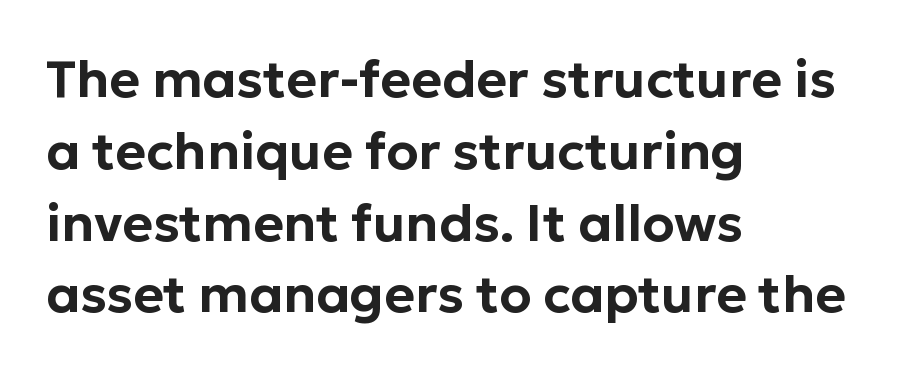
The ragged edge is on the right, which tells us the setting is flush left. Observe the absence of serifs on each vertical stroke in this sample. This sample uses an upright cut, with every glyph sitting square on the baseline. Check the space under the baseline: it is left empty.
